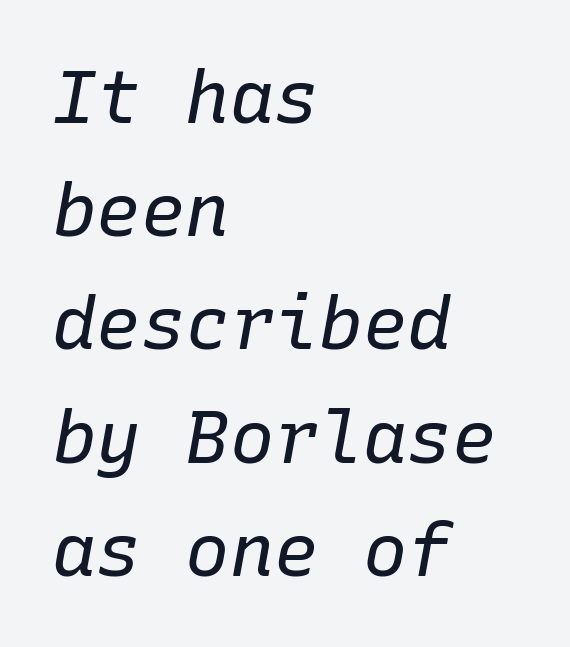
{"italic": "yes", "lean": "right", "slant_degrees": 10, "bold": "no", "weight": "regular", "width": "normal", "stroke_contrast": "low", "x_height": "medium", "monospaced": "yes", "underline": "no", "align": "left", "line_spacing": "normal", "line_spacing_ratio": 1.53, "letter_spacing": "normal", "letter_spacing_em": 0.0, "glyph_px": 74}
